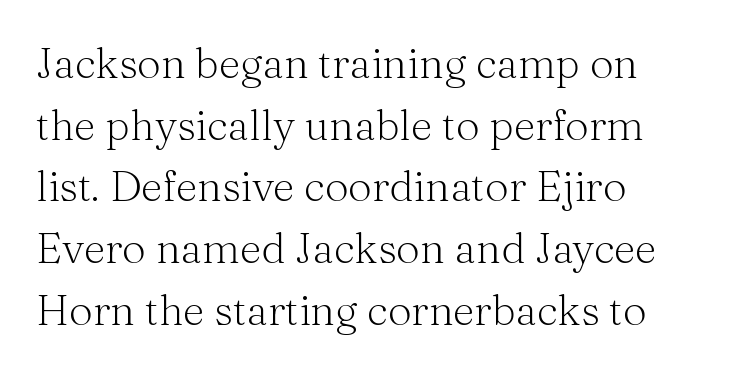
Q: Is the text bold? A: No.
Q: Is the text italic (slanted)? A: No, it is upright.
Q: Is the typeface a serif or a sans-serif typeface? A: Serif.
Q: Is the text underlined? A: No.
Q: How is the paragraph aligned? A: Left-aligned.
Q: Is the spacing between letters normal or unusually wide? A: Normal.
Q: Is the spacing between lines tight, normal or loose? A: Normal.
Q: Width (condensed, normal, or wide)? A: Normal.
Q: Stroke contrast? A: Medium.
Q: x-height? A: Medium.
Q: Monospaced? A: No.
